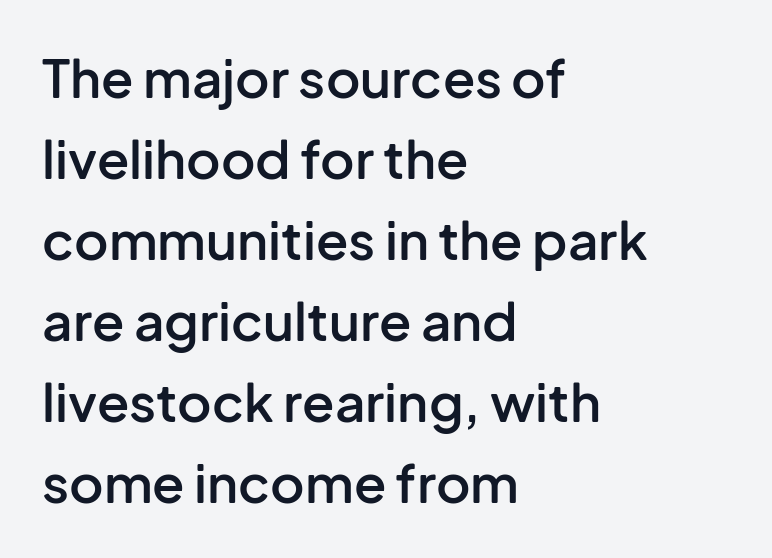
The image shows 53 px semibold sans-serif type, upright; set left-aligned, normal line spacing (1.53x), normal letter spacing, not underlined; low stroke contrast and a medium x-height.
